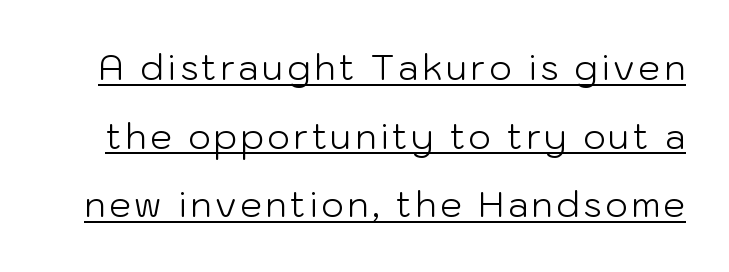
{"serif": "no", "italic": "no", "bold": "no", "weight": "light", "width": "normal", "stroke_contrast": "low", "x_height": "medium", "monospaced": "no", "underline": "yes", "line_spacing": "loose", "line_spacing_ratio": 1.96, "glyph_px": 35}
